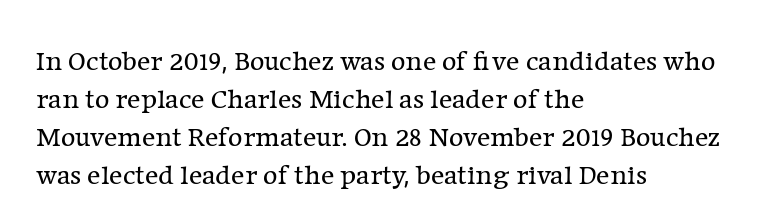
Q: Is the text bold? A: No.
Q: Is the text italic (slanted)? A: No, it is upright.
Q: Is the typeface a serif or a sans-serif typeface? A: Serif.
Q: Is the text underlined? A: No.
Q: How is the paragraph aligned? A: Left-aligned.
Q: Is the spacing between letters normal or unusually wide? A: Normal.
Q: Is the spacing between lines tight, normal or loose? A: Normal.
Q: Width (condensed, normal, or wide)? A: Normal.
Q: Stroke contrast? A: Low.
Q: x-height? A: Medium.
Q: Monospaced? A: No.
